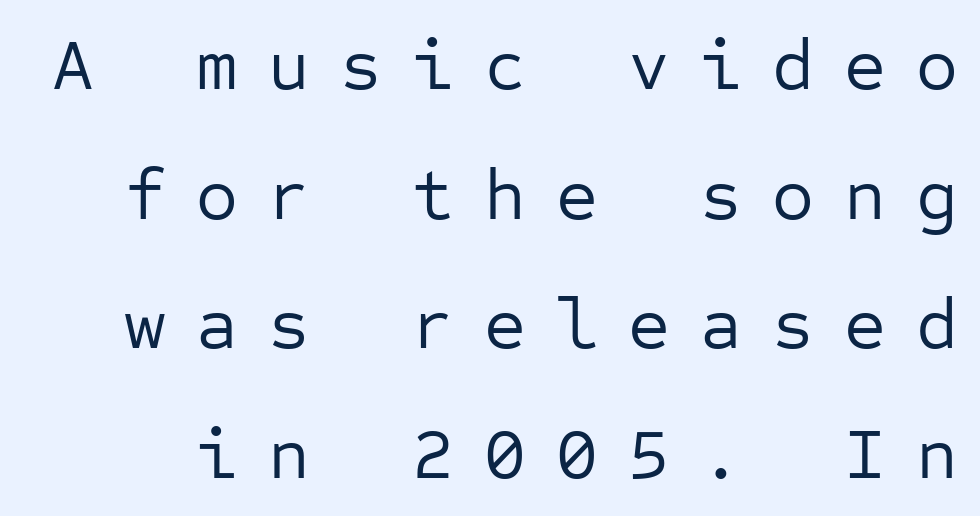
{"serif": "no", "italic": "no", "bold": "no", "weight": "regular", "width": "normal", "stroke_contrast": "low", "x_height": "medium", "monospaced": "yes", "underline": "no", "line_spacing_ratio": 1.8, "letter_spacing": "wide", "letter_spacing_em": 0.42, "glyph_px": 72}
